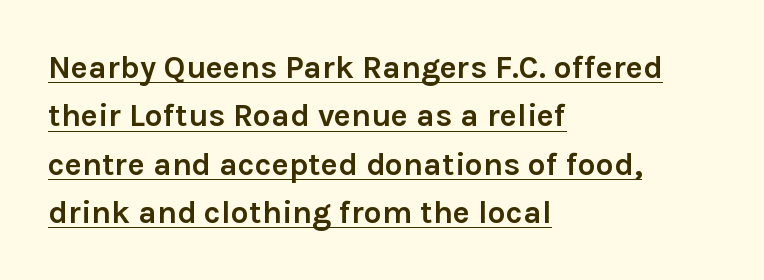
{"serif": "no", "italic": "no", "bold": "yes", "weight": "semibold", "width": "normal", "stroke_contrast": "low", "x_height": "medium", "monospaced": "no", "underline": "yes", "align": "left", "line_spacing": "normal", "line_spacing_ratio": 1.51, "letter_spacing": "normal", "letter_spacing_em": 0.0, "glyph_px": 32}
